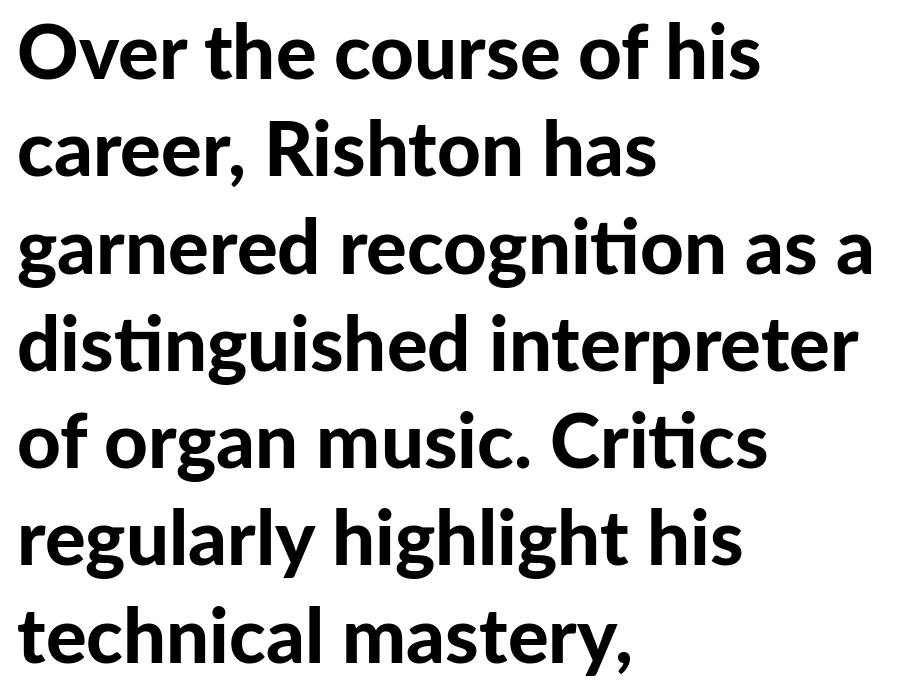
{"serif": "no", "italic": "no", "bold": "yes", "weight": "bold", "width": "normal", "stroke_contrast": "low", "x_height": "medium", "monospaced": "no", "underline": "no", "align": "left", "line_spacing": "normal", "line_spacing_ratio": 1.28, "letter_spacing": "normal", "letter_spacing_em": 0.0, "glyph_px": 76}
